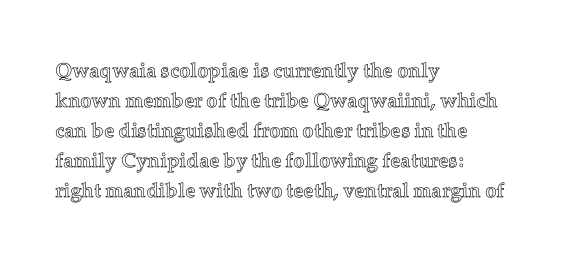
Q: Is the text italic (slanted)? A: No, it is upright.
Q: Is the text underlined? A: No.
Q: How is the paragraph aligned? A: Left-aligned.
Q: Is the spacing between letters normal or unusually wide? A: Normal.
Q: Is the spacing between lines tight, normal or loose? A: Normal.
